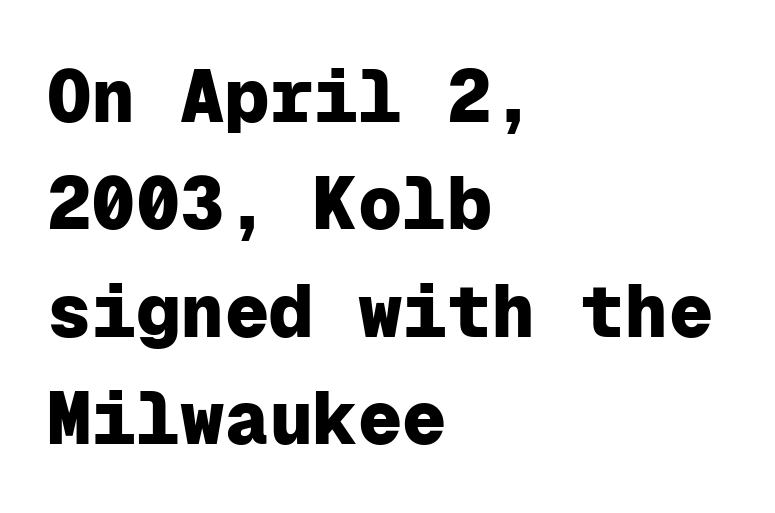
{"serif": "no", "italic": "no", "bold": "yes", "weight": "heavy", "width": "normal", "stroke_contrast": "low", "x_height": "medium", "monospaced": "yes", "underline": "no", "align": "left", "line_spacing": "normal", "line_spacing_ratio": 1.45, "letter_spacing": "normal", "letter_spacing_em": 0.0, "glyph_px": 74}
